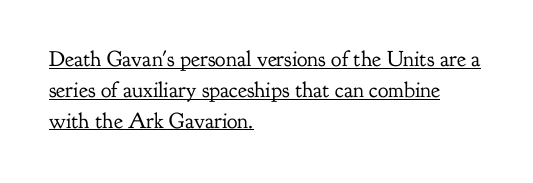
The image shows 22 px text type, upright; set left-aligned, normal line spacing (1.4x), normal letter spacing, underlined.
